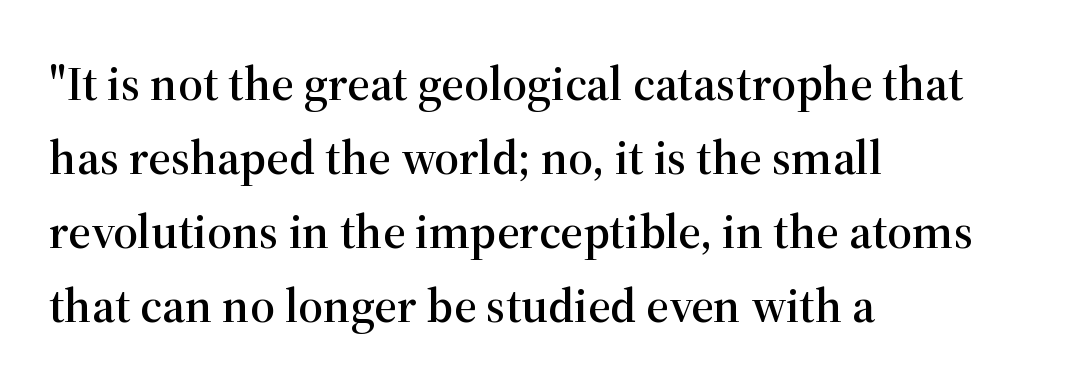
Default kerning and tracking; the words read as compact shapes. The gap between lines stays unmarked. Classification — serif. The type sits square on the baseline with zero lean. The compositor pushed each line to the left boundary.
